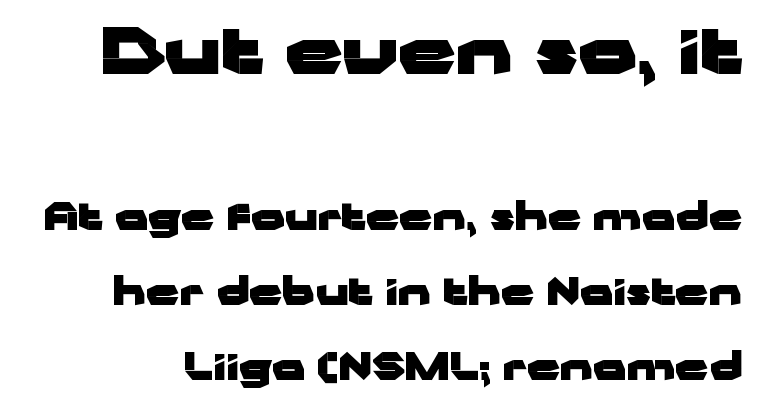
Compared with an ordinary text face, these strokes are far heavier — a full bold. Beneath every word, the page is bare. Are there feet on the stems? There aren't — it's a sans. Top chunk: large. Bottom chunk: small. Ascenders rise straight up at ninety degrees.
